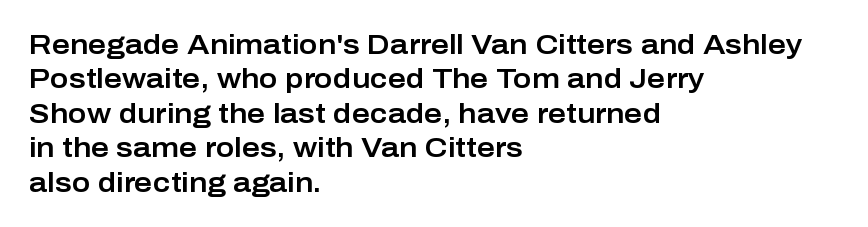
Q: Is the text italic (slanted)? A: No, it is upright.
Q: Is the typeface a serif or a sans-serif typeface? A: Sans-serif.
Q: Is the text underlined? A: No.
Q: How is the paragraph aligned? A: Left-aligned.
Q: Is the spacing between letters normal or unusually wide? A: Normal.
Q: Width (condensed, normal, or wide)? A: Normal.
Q: Stroke contrast? A: Low.
Q: x-height? A: Medium.
Q: Monospaced? A: No.
